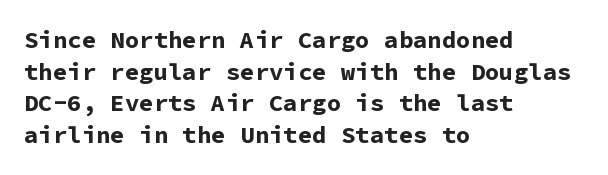
{"italic": "no", "bold": "yes", "underline": "no", "align": "left", "line_spacing": "normal", "line_spacing_ratio": 1.32, "letter_spacing": "normal", "letter_spacing_em": 0.0, "glyph_px": 24}
